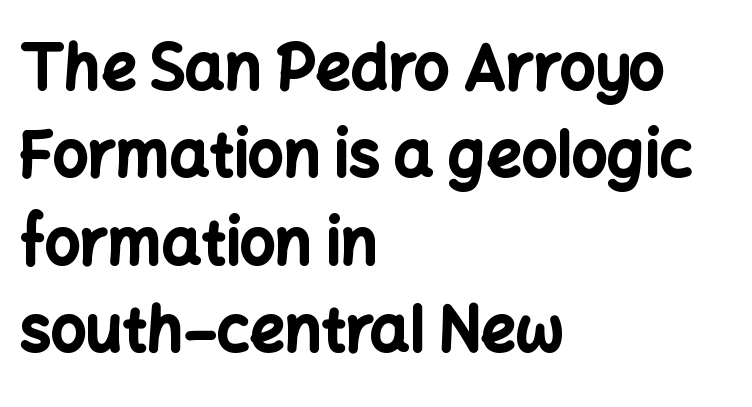
The image shows 62 px bold sans-serif type, upright; set left-aligned, normal line spacing (1.41x), normal letter spacing, not underlined; low stroke contrast and a medium x-height.
